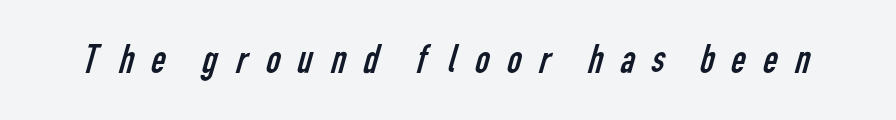
The image shows 40 px regular-weight, condensed sans-serif type; set unusually wide letter spacing (+0.34 em), not underlined; low stroke contrast and a medium x-height.
